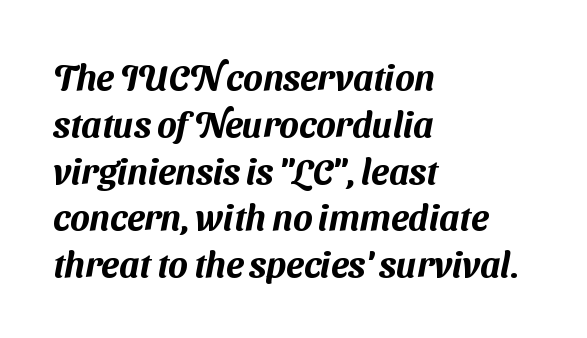
Q: Is the typeface a serif or a sans-serif typeface? A: Sans-serif.
Q: Is the text underlined? A: No.
Q: How is the paragraph aligned? A: Left-aligned.
Q: Is the spacing between letters normal or unusually wide? A: Normal.
Q: Is the spacing between lines tight, normal or loose? A: Normal.
Q: Width (condensed, normal, or wide)? A: Normal.
Q: Stroke contrast? A: Medium.
Q: x-height? A: Medium.
Q: Monospaced? A: No.
